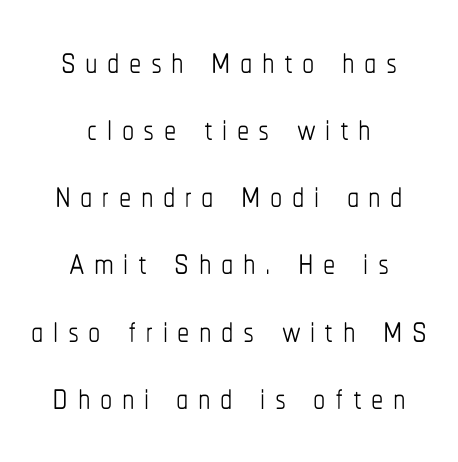
The gap between lines stays unmarked. These lines are rendered in a variable-pitch font. This block has exactly the height ordinary leading produces. Summary of weight: not heavy and not bold. Upright lettering throughout.
